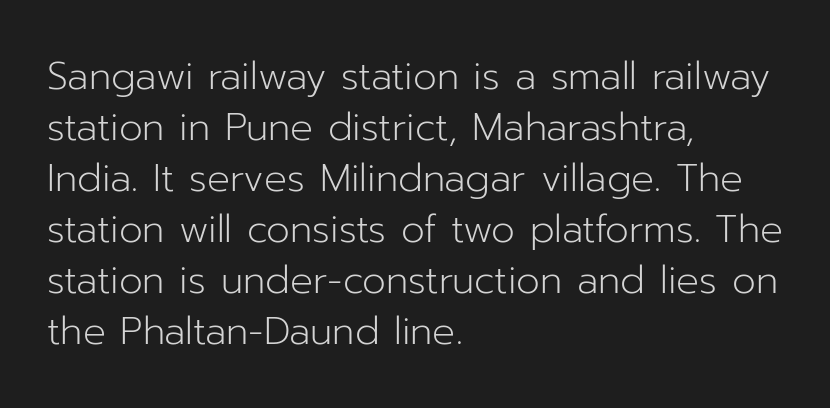
This rendering features lettering with no underline. A typesetter would call this proportional, since set widths differ per character. Check where the strokes stop: nothing finishes them off — pure sans. Typeset ragged right — the left edge is the straight one. In terms of leading, this rendering sits right in the middle. The strokes are not fattened; the text isn't bold.
